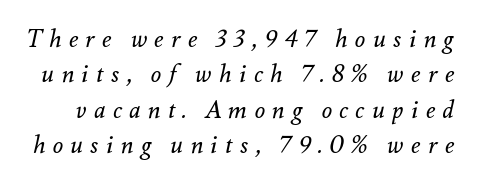
{"italic": "yes", "lean": "right", "slant_degrees": 12, "bold": "no", "underline": "no", "line_spacing": "normal", "line_spacing_ratio": 1.47, "letter_spacing": "wide", "letter_spacing_em": 0.31, "glyph_px": 24}
